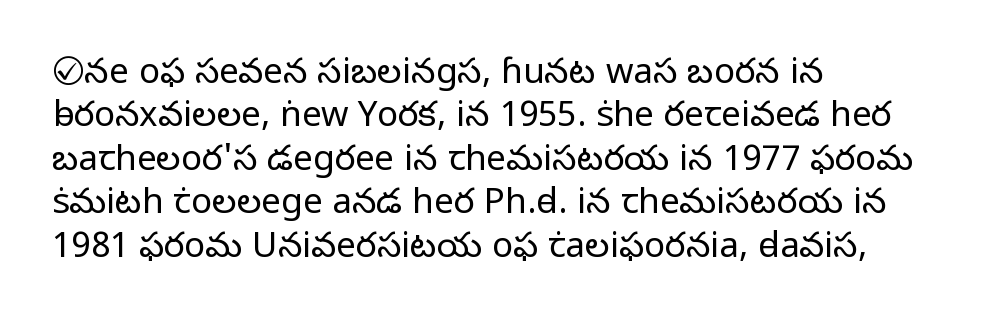
Q: Is the text bold? A: No.
Q: Is the text italic (slanted)? A: No, it is upright.
Q: Is the typeface a serif or a sans-serif typeface? A: Sans-serif.
Q: Is the text underlined? A: No.
Q: How is the paragraph aligned? A: Left-aligned.
Q: Is the spacing between letters normal or unusually wide? A: Normal.
Q: Width (condensed, normal, or wide)? A: Normal.
Q: Stroke contrast? A: Low.
Q: x-height? A: Medium.
Q: Monospaced? A: No.
